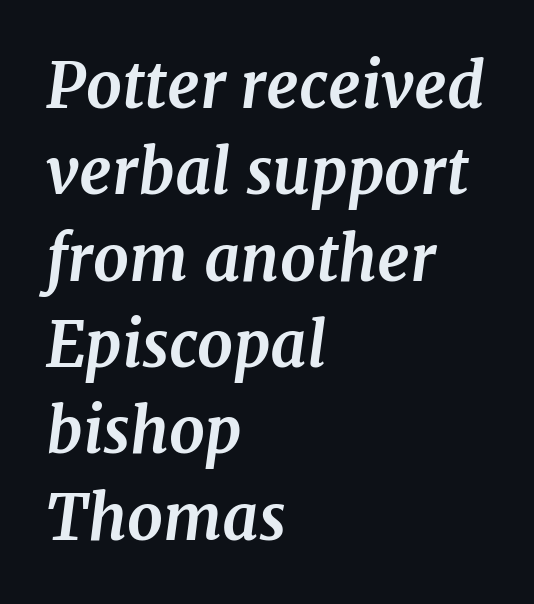
The image shows 63 px bold serif type, italic (leaning right); set left-aligned, normal line spacing (1.37x), normal letter spacing, not underlined; medium stroke contrast and a medium x-height.
